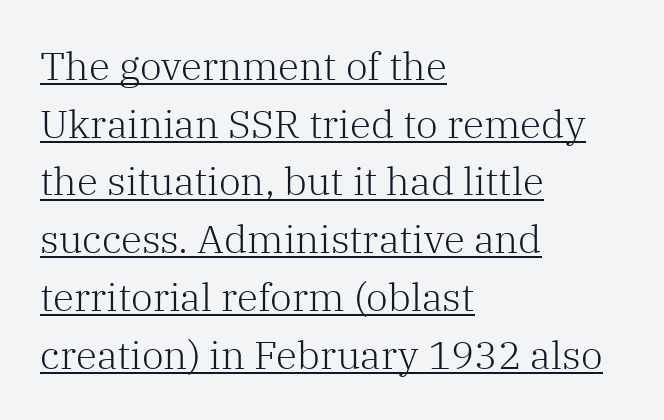
{"serif": "yes", "italic": "no", "bold": "no", "weight": "light", "width": "normal", "stroke_contrast": "low", "x_height": "medium", "monospaced": "no", "underline": "yes", "align": "left", "line_spacing": "normal", "line_spacing_ratio": 1.48, "letter_spacing": "normal", "letter_spacing_em": 0.0, "glyph_px": 39}
